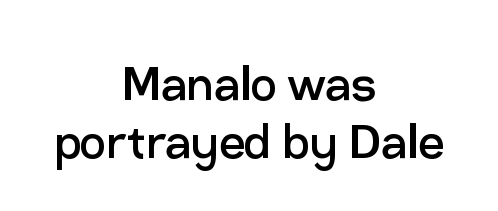
{"serif": "no", "italic": "no", "bold": "no", "weight": "regular", "width": "normal", "stroke_contrast": "low", "x_height": "medium", "monospaced": "no", "underline": "no", "align": "center", "line_spacing": "tight", "line_spacing_ratio": 1.0, "letter_spacing": "normal", "letter_spacing_em": 0.0, "glyph_px": 58}
